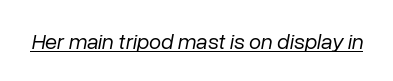
The image shows 22 px text type, italic (leaning right); set normal letter spacing, underlined.
